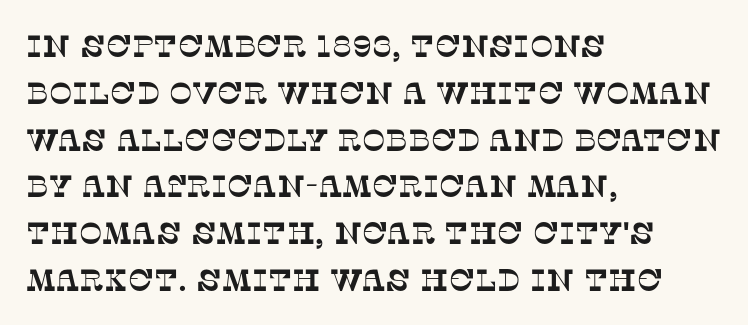
Q: Is the typeface a serif or a sans-serif typeface? A: Serif.
Q: Is the text underlined? A: No.
Q: How is the paragraph aligned? A: Left-aligned.
Q: Is the spacing between letters normal or unusually wide? A: Normal.
Q: Is the spacing between lines tight, normal or loose? A: Normal.
Q: Width (condensed, normal, or wide)? A: Normal.
Q: Stroke contrast? A: Low.
Q: x-height? A: Large.
Q: Monospaced? A: No.
